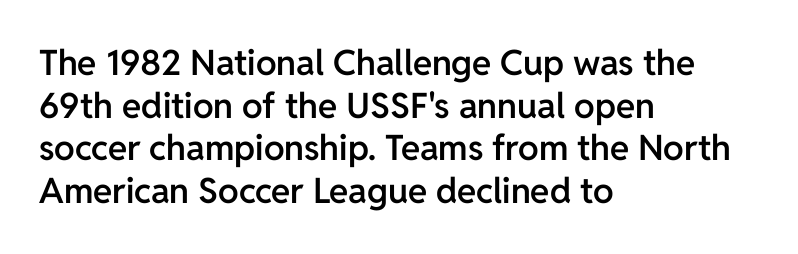
{"serif": "no", "italic": "no", "bold": "semi", "weight": "semibold", "width": "normal", "stroke_contrast": "low", "x_height": "medium", "monospaced": "no", "underline": "no", "align": "left", "line_spacing_ratio": 1.22, "letter_spacing": "normal", "letter_spacing_em": 0.0, "glyph_px": 35}
